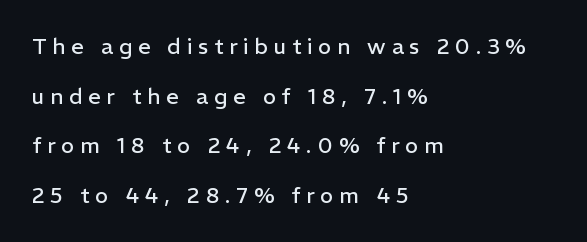
{"italic": "no", "bold": "no", "underline": "no", "align": "left", "line_spacing": "loose", "line_spacing_ratio": 2.26, "letter_spacing": "wide", "letter_spacing_em": 0.26, "glyph_px": 22}
